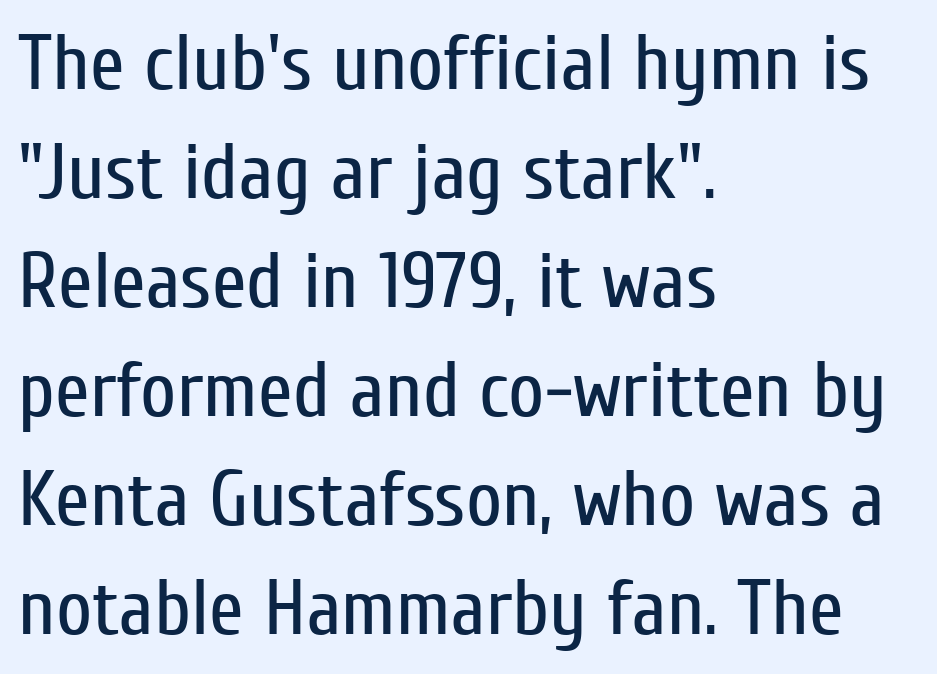
The lines are quadded left. These glyphs show unthickened strokes, regular width or finer. Do the characters align in a grid? No, the font is proportional. Ascenders rise straight up at ninety degrees. A sans-serif font was chosen for this passage. Type without underlining.
